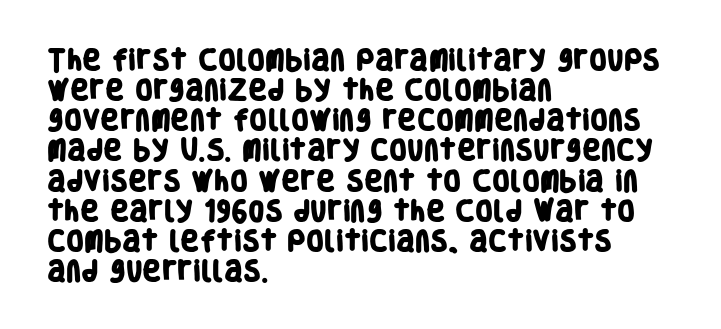
{"bold": "yes", "underline": "no", "align": "left", "line_spacing": "normal", "line_spacing_ratio": 1.31, "letter_spacing": "normal", "letter_spacing_em": 0.0, "glyph_px": 23}
